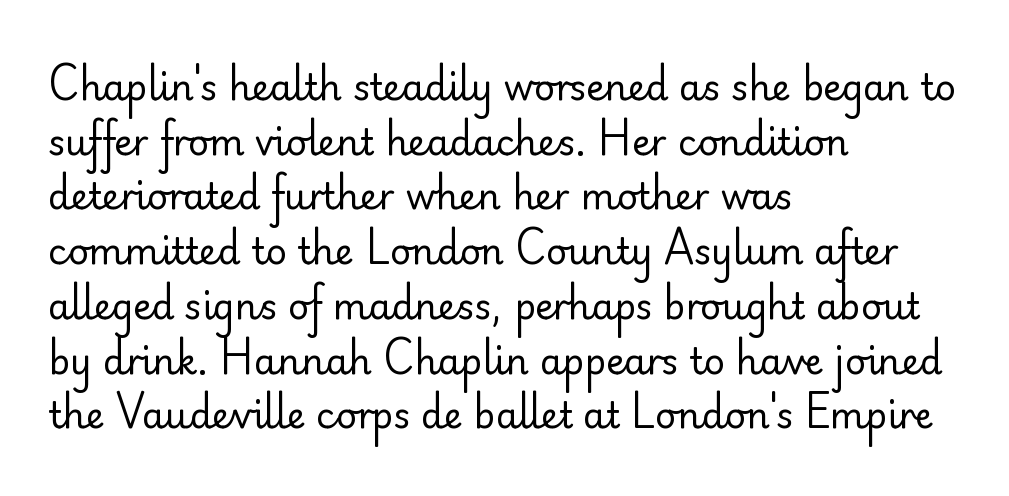
{"serif": "no", "italic": "no", "bold": "no", "weight": "regular", "width": "normal", "stroke_contrast": "low", "x_height": "small", "monospaced": "no", "underline": "no", "align": "left", "line_spacing": "normal", "line_spacing_ratio": 1.52, "letter_spacing": "normal", "letter_spacing_em": 0.0, "glyph_px": 36}
